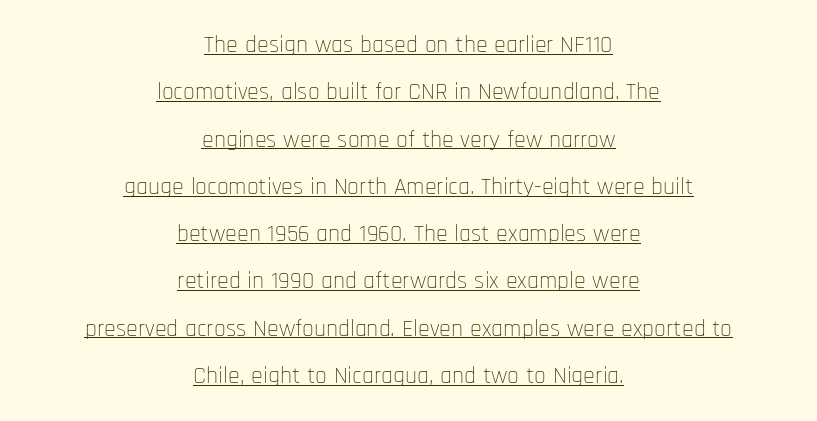
Q: Is the text bold? A: No.
Q: Is the text italic (slanted)? A: No, it is upright.
Q: Is the text underlined? A: Yes.
Q: How is the paragraph aligned? A: Centered.
Q: Is the spacing between letters normal or unusually wide? A: Normal.
Q: Is the spacing between lines tight, normal or loose? A: Loose.
